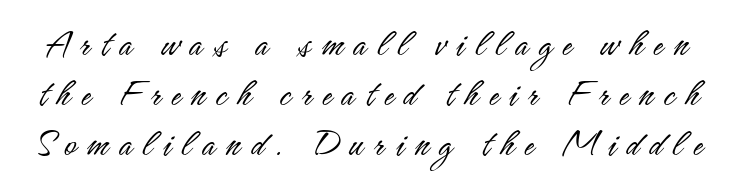
A typesetter would call this heavily tracked-out type. These lines are rendered in a variable-pitch font. Beneath every word, the page is bare. Weight: regular or lighter. Observe the absence of serifs on each vertical stroke in this sample.
